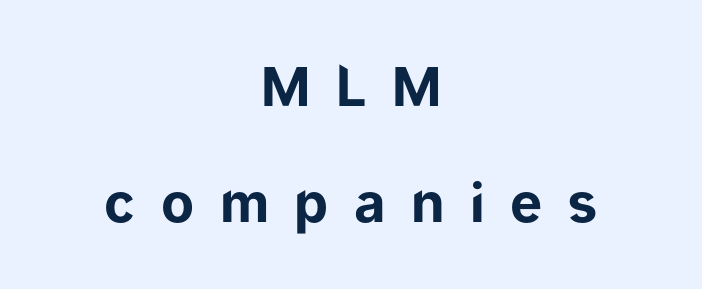
{"serif": "no", "italic": "no", "bold": "yes", "weight": "bold", "width": "normal", "stroke_contrast": "low", "x_height": "medium", "monospaced": "no", "underline": "no", "align": "center", "line_spacing": "loose", "line_spacing_ratio": 2.14, "letter_spacing": "wide", "letter_spacing_em": 0.47, "glyph_px": 54}
